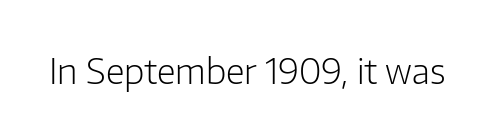
A typesetter would label this face a sans. A roman cut, with each character standing at attention. Type without underlining. Proportional: the letters do not fall into vertical columns. The characters are drawn with everyday or finer stroke widths.
